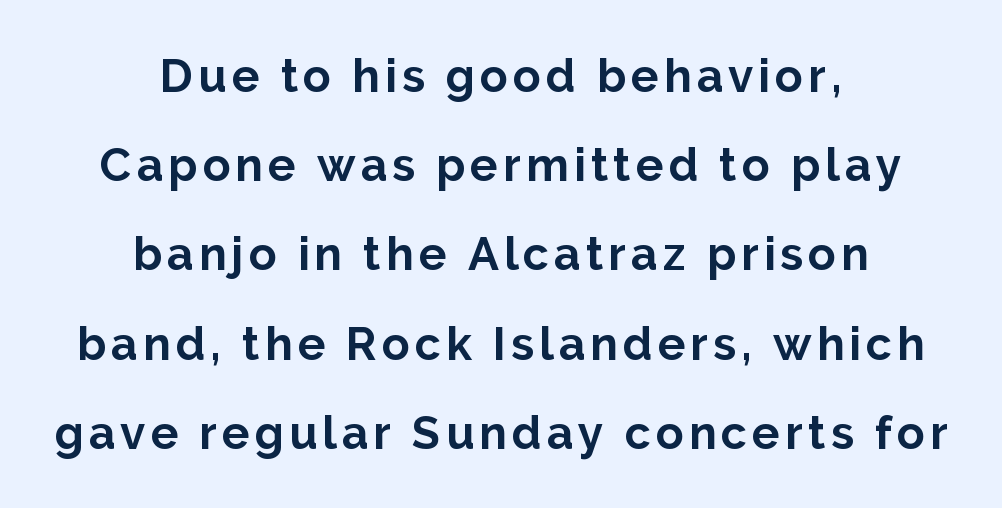
The image shows 46 px bold sans-serif type, upright; set centered, loose line spacing (1.94x), not underlined; low stroke contrast and a medium x-height.
